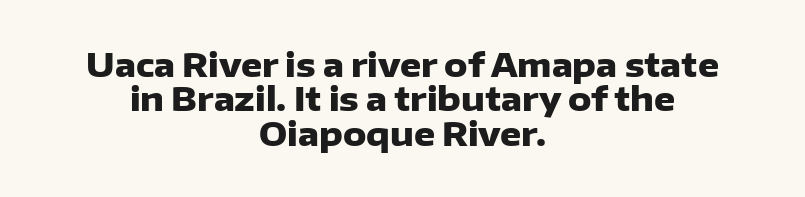
The passage shown has conventional tracking throughout. Check where the strokes stop: nothing finishes them off — pure sans. Varying glyph widths throughout — classic text-font behaviour. The strip under each line holds only bare page. Look at the stroke-to-counter ratio: heavy, a bold. The whitespace from short lines is split evenly between both sides.
